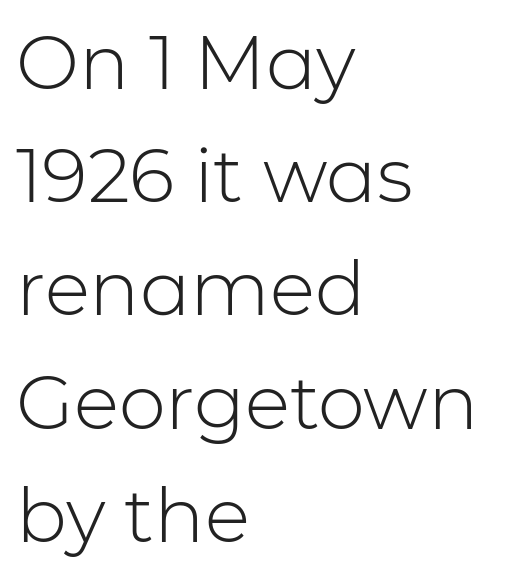
{"serif": "no", "italic": "no", "bold": "no", "weight": "light", "width": "normal", "stroke_contrast": "low", "x_height": "medium", "monospaced": "no", "underline": "no", "align": "left", "line_spacing": "normal", "line_spacing_ratio": 1.51, "letter_spacing": "normal", "letter_spacing_em": 0.0, "glyph_px": 75}
